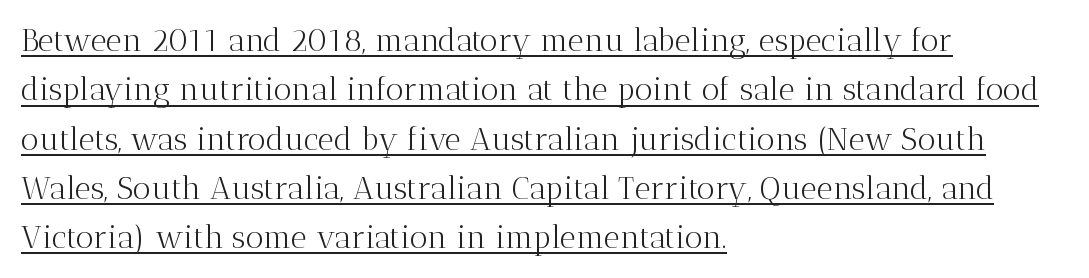
Designer's note — italics off, roman on. The letters advance in unequal steps, a hallmark of proportional type. The strokes carry an ordinary text weight at most. Stroke terminals: seriffed. This rendering leaves character spacing at its baseline value. The designer left line spacing at the default.
